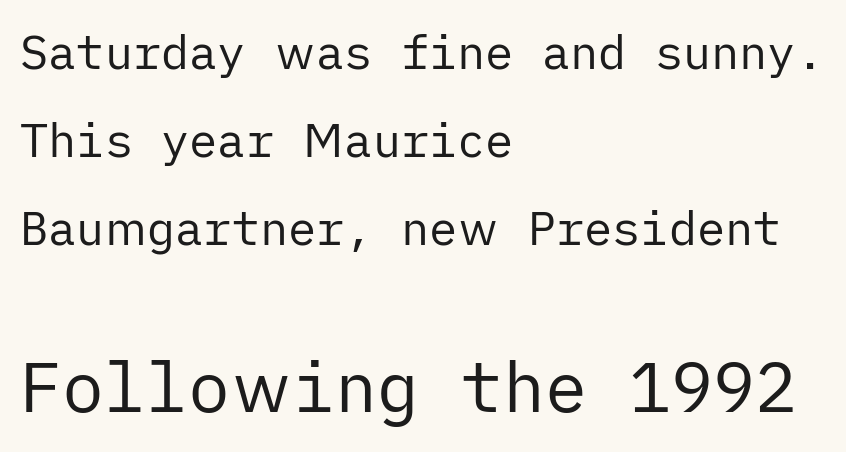
{"serif": "no", "italic": "no", "bold": "no", "weight": "regular", "width": "normal", "stroke_contrast": "low", "x_height": "medium", "underline": "no", "align": "left", "line_spacing_ratio": 1.87, "letter_spacing": "normal", "letter_spacing_em": 0.0, "larger_block": "second", "size_ratio": 1.49, "glyph_px": 70}
